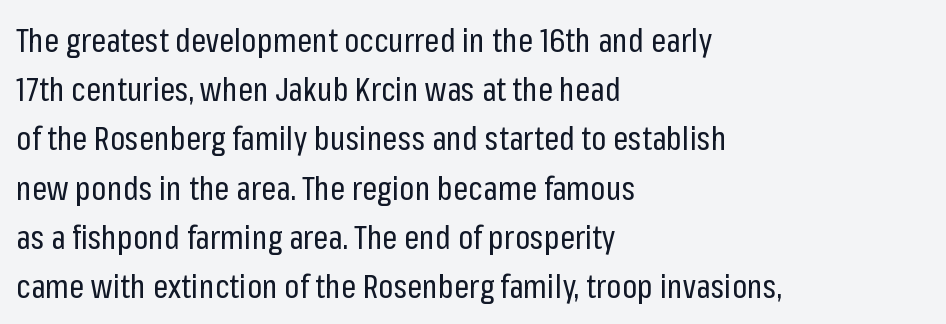
The image shows 33 px regular-weight, condensed sans-serif type, upright; set left-aligned, normal line spacing (1.49x), normal letter spacing, not underlined; low stroke contrast and a medium x-height.
